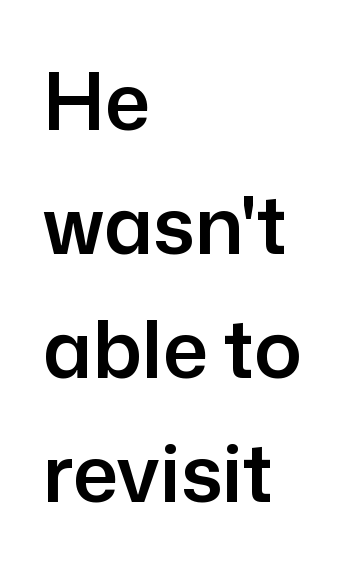
{"serif": "no", "italic": "no", "width": "normal", "stroke_contrast": "low", "x_height": "medium", "monospaced": "no", "underline": "no", "align": "left", "line_spacing": "normal", "line_spacing_ratio": 1.57, "letter_spacing": "normal", "letter_spacing_em": 0.0, "glyph_px": 79}
